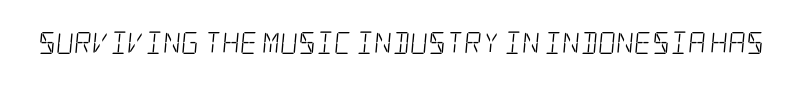
Q: Is the text bold? A: No.
Q: Is the text underlined? A: No.
Q: Is the spacing between letters normal or unusually wide? A: Normal.
